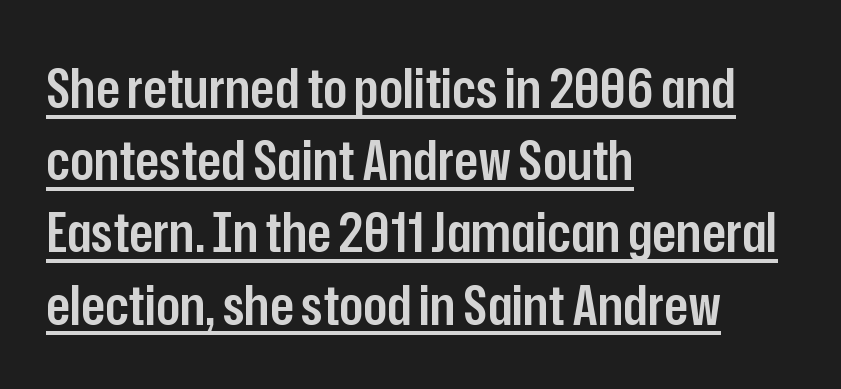
Looks like someone drew a line under every word here. Serifs: no, the terminals of the letterforms are clean. Character widths vary here, with narrow letters taking less room than wide ones. How are the letters spaced? Ordinarily, with no added tracking. The font is running at a semibold setting, under full bold. Compared with a centered layout, this one pins lines to the left instead.
